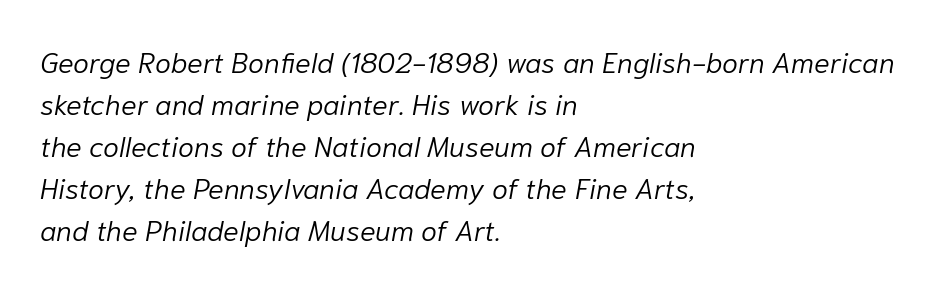
{"italic": "yes", "lean": "right", "slant_degrees": 10, "bold": "no", "weight": "light", "width": "normal", "stroke_contrast": "low", "x_height": "medium", "monospaced": "no", "underline": "no", "align": "left", "line_spacing": "normal", "line_spacing_ratio": 1.45, "letter_spacing": "normal", "letter_spacing_em": 0.0, "glyph_px": 29}
